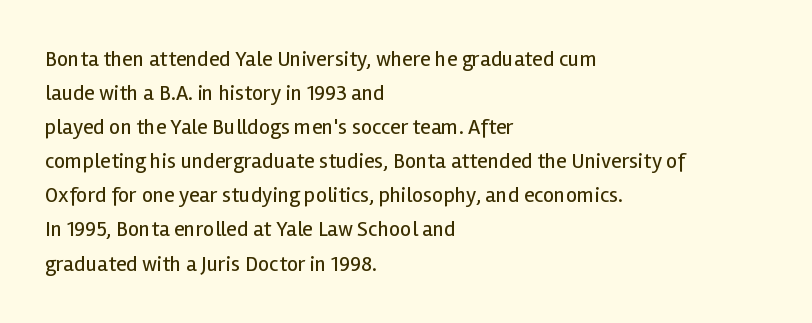
Caption: multi-line text, flush left, ragged right. Rendered with straight, roman letterforms. Beneath every word, the page is bare. Weight: not bold — regular or lighter. Nobody touched the tracking dial on this one. Vertically, the passage feels balanced, rows spaced as you'd expect.
